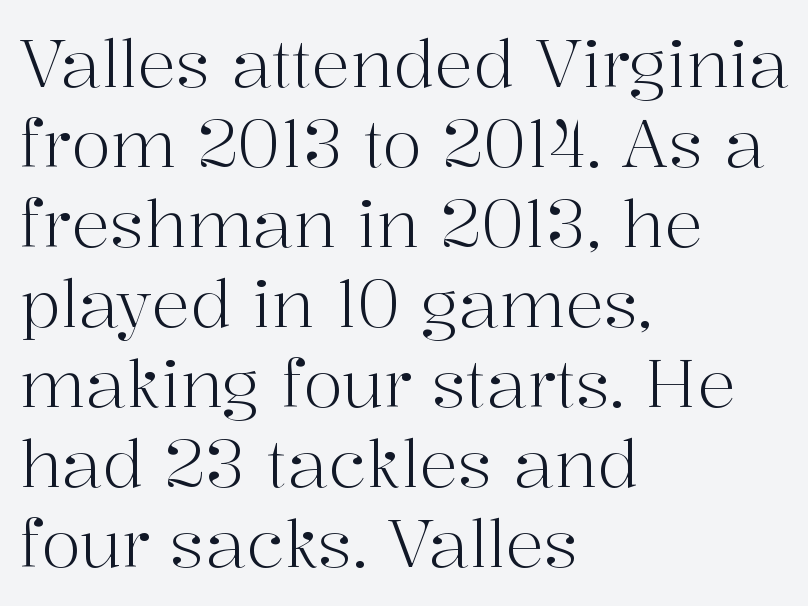
The image shows 65 px light serif type, upright; set left-aligned, line spacing 1.23x, normal letter spacing, not underlined; high stroke contrast and a medium x-height.
